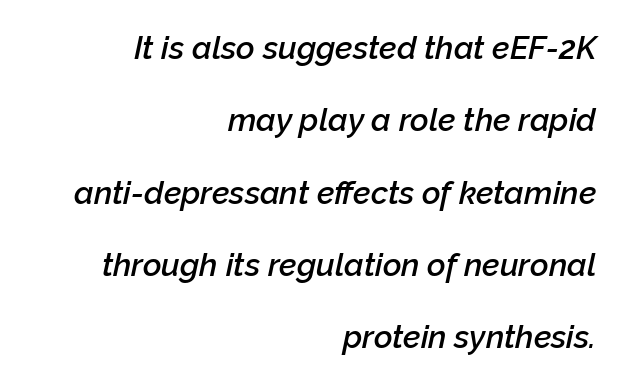
Q: Is the text bold? A: Semi-bold.
Q: Is the text italic (slanted)? A: Yes, it leans right by about 12 degrees.
Q: Is the text underlined? A: No.
Q: How is the paragraph aligned? A: Right-aligned.
Q: Is the spacing between letters normal or unusually wide? A: Normal.
Q: Is the spacing between lines tight, normal or loose? A: Loose.
Q: Width (condensed, normal, or wide)? A: Normal.
Q: Stroke contrast? A: Low.
Q: x-height? A: Medium.
Q: Monospaced? A: No.
